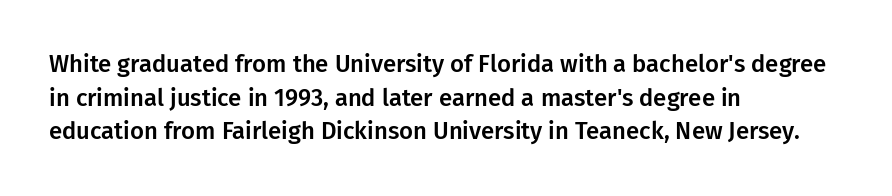
{"italic": "no", "underline": "no", "align": "left", "line_spacing": "normal", "line_spacing_ratio": 1.4, "letter_spacing": "normal", "letter_spacing_em": 0.0, "glyph_px": 24}
